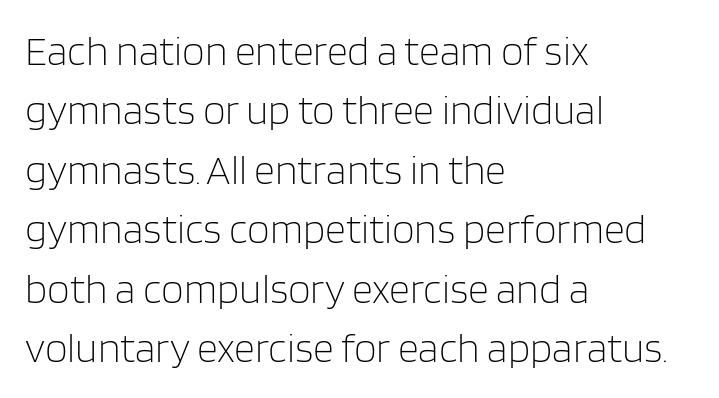
The image shows 41 px light sans-serif type, upright; set left-aligned, normal line spacing (1.45x), normal letter spacing, not underlined; low stroke contrast and a large x-height.
